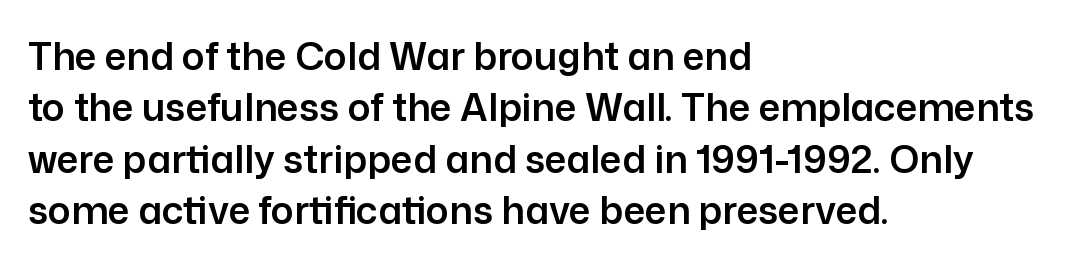
{"serif": "no", "italic": "no", "width": "normal", "stroke_contrast": "low", "x_height": "medium", "monospaced": "no", "underline": "no", "align": "left", "line_spacing": "normal", "line_spacing_ratio": 1.35, "letter_spacing": "normal", "letter_spacing_em": 0.0, "glyph_px": 38}
